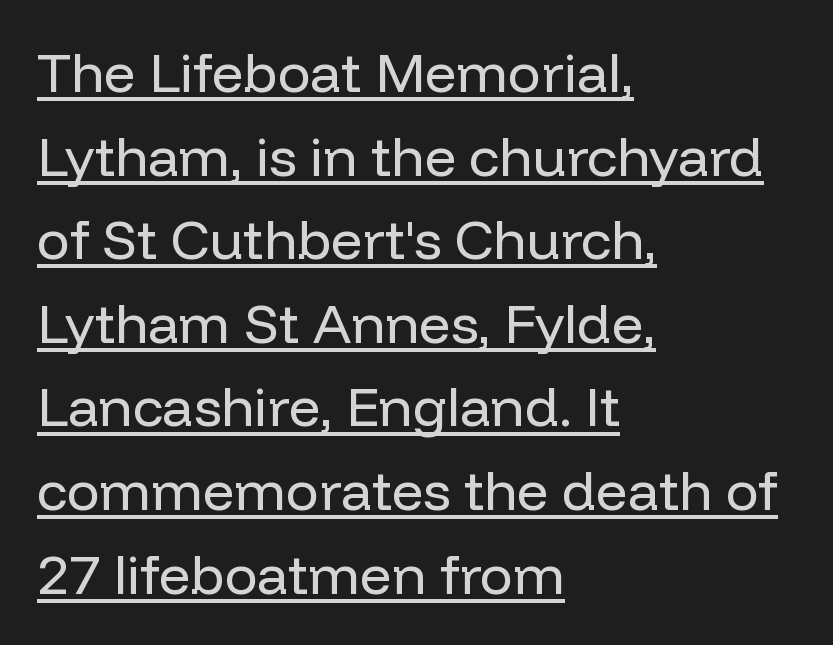
{"serif": "no", "italic": "no", "bold": "no", "weight": "regular", "width": "normal", "stroke_contrast": "low", "x_height": "medium", "monospaced": "no", "underline": "yes", "align": "left", "line_spacing": "normal", "line_spacing_ratio": 1.52, "letter_spacing": "normal", "letter_spacing_em": 0.0, "glyph_px": 55}
